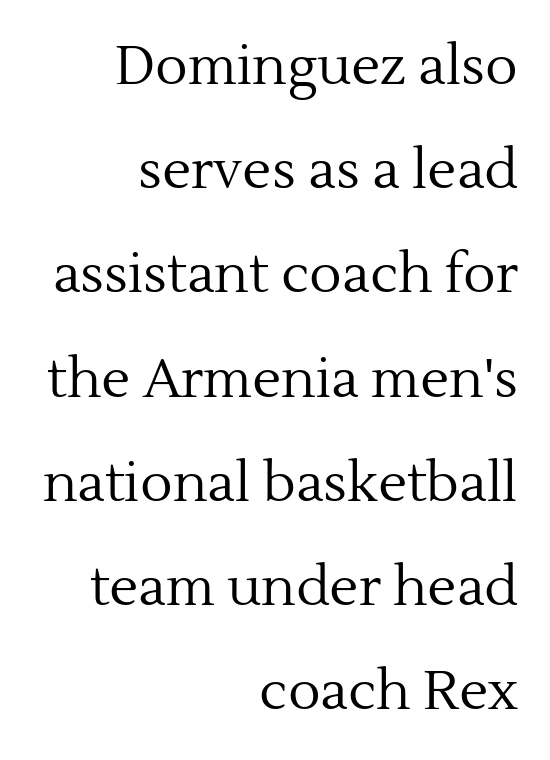
The designer dialed line spacing up above the default. Is the letter spacing exaggerated? No — it looks like the ordinary default. Where is the straight margin? On the right. You can tell it's not italic because the verticals are truly vertical.
